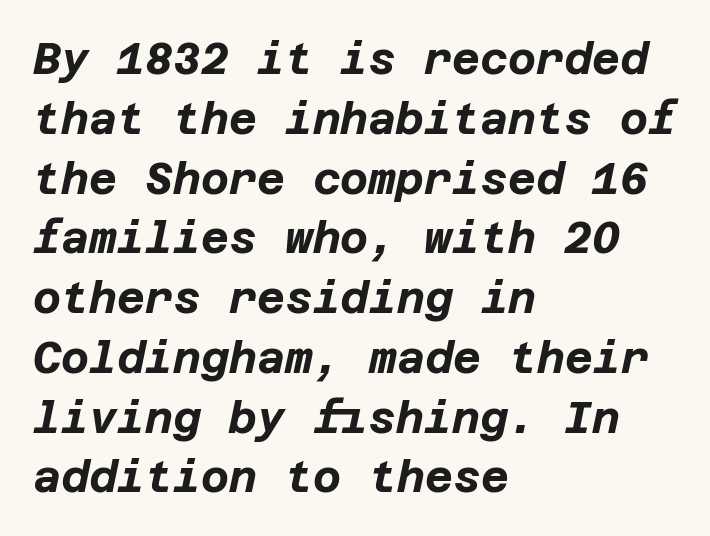
{"italic": "yes", "lean": "right", "slant_degrees": 12, "bold": "yes", "weight": "bold", "width": "normal", "stroke_contrast": "low", "x_height": "large", "underline": "no", "align": "left", "line_spacing": "normal", "line_spacing_ratio": 1.39, "letter_spacing": "normal", "letter_spacing_em": 0.0, "glyph_px": 43}
